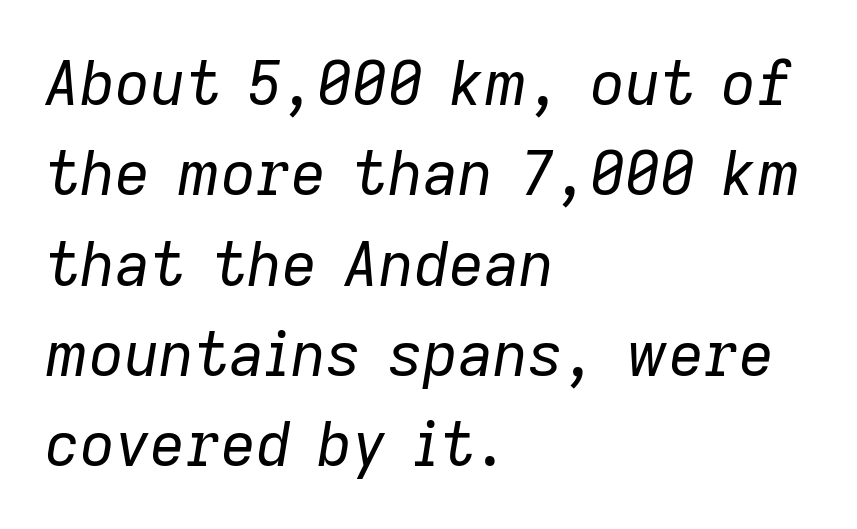
Looking at the ascenders, they clearly lean. Underline: absent. Typeset ragged right — the left edge is the straight one. The strokes carry an ordinary text weight at most. Letter spacing: default.
